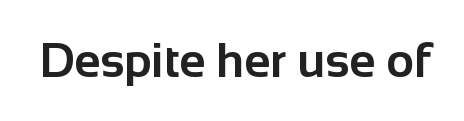
Q: Is the text bold? A: Yes.
Q: Is the text italic (slanted)? A: No, it is upright.
Q: Is the typeface a serif or a sans-serif typeface? A: Sans-serif.
Q: Is the text underlined? A: No.
Q: Is the spacing between letters normal or unusually wide? A: Normal.
Q: Width (condensed, normal, or wide)? A: Normal.
Q: Stroke contrast? A: Low.
Q: x-height? A: Medium.
Q: Monospaced? A: No.
